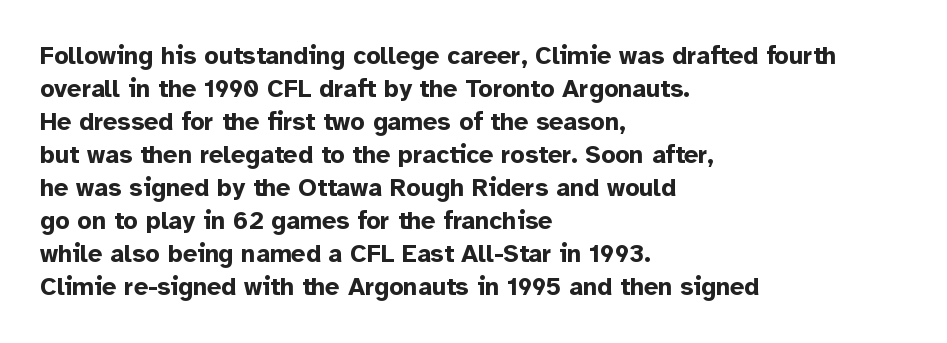
Q: Is the text bold? A: Yes.
Q: Is the text italic (slanted)? A: No, it is upright.
Q: Is the text underlined? A: No.
Q: How is the paragraph aligned? A: Left-aligned.
Q: Is the spacing between letters normal or unusually wide? A: Normal.
Q: Is the spacing between lines tight, normal or loose? A: Normal.
